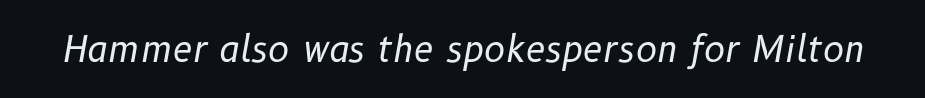
The image shows 36 px regular-weight type, italic (leaning right); set normal letter spacing, not underlined; low stroke contrast and a medium x-height.
